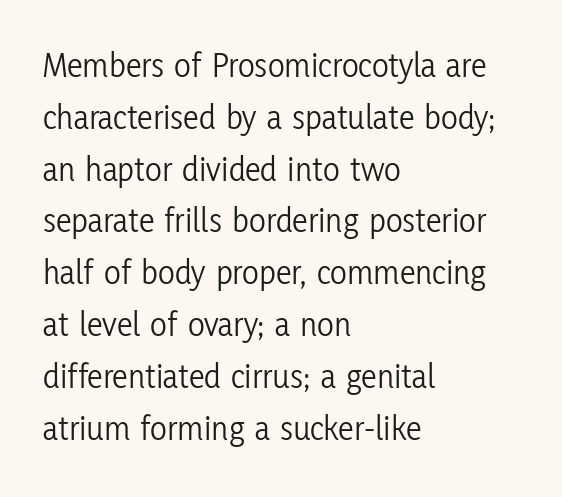
Q: Is the text bold? A: No.
Q: Is the text italic (slanted)? A: No, it is upright.
Q: Is the typeface a serif or a sans-serif typeface? A: Sans-serif.
Q: Is the text underlined? A: No.
Q: How is the paragraph aligned? A: Left-aligned.
Q: Is the spacing between letters normal or unusually wide? A: Normal.
Q: Is the spacing between lines tight, normal or loose? A: Normal.
Q: Width (condensed, normal, or wide)? A: Condensed.
Q: Stroke contrast? A: Low.
Q: x-height? A: Medium.
Q: Monospaced? A: No.
